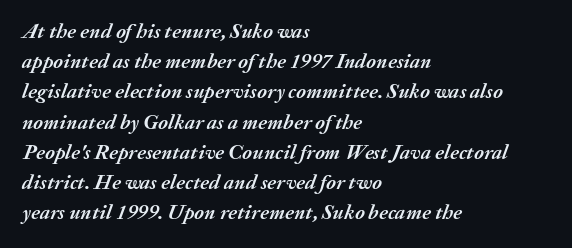
Words float on clear page, feet unadorned. The rendering applies a slant to the glyphs. The typesetter chose a ragged-right arrangement here. The strokes are fattened all the way to bold. Nothing unusual about the tracking: characters are spaced as the font intends.
